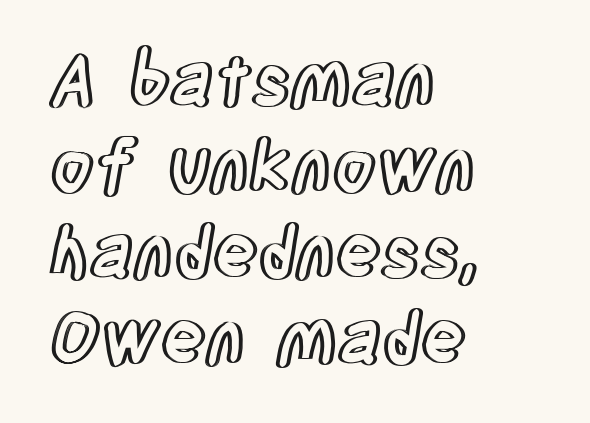
The image shows 70 px condensed type; set left-aligned, line spacing 1.23x, normal letter spacing, not underlined; a large x-height.
